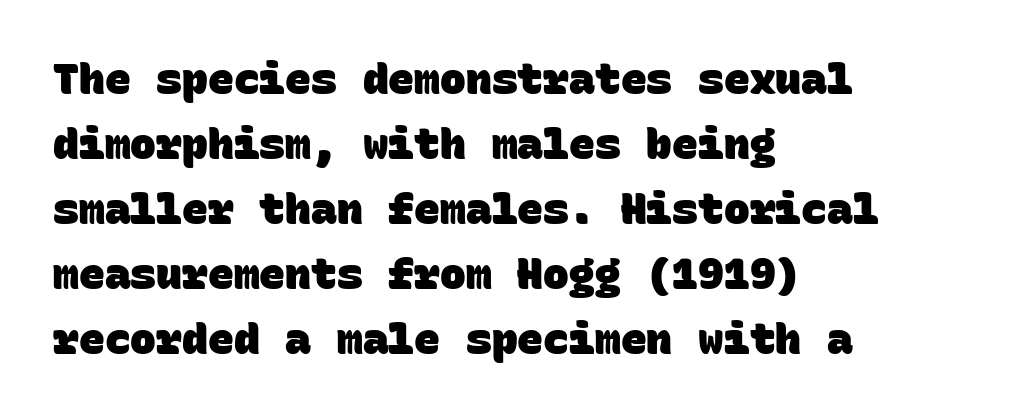
Q: Is the text bold? A: Yes.
Q: Is the typeface a serif or a sans-serif typeface? A: Sans-serif.
Q: Is the text underlined? A: No.
Q: How is the paragraph aligned? A: Left-aligned.
Q: Is the spacing between letters normal or unusually wide? A: Normal.
Q: Is the spacing between lines tight, normal or loose? A: Normal.
Q: Width (condensed, normal, or wide)? A: Normal.
Q: Stroke contrast? A: Low.
Q: x-height? A: Large.
Q: Monospaced? A: Yes.
